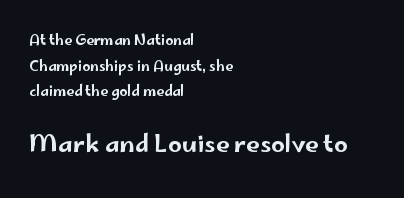
Q: Is the text italic (slanted)? A: No, it is upright.
Q: Is the text underlined? A: No.
Q: How is the paragraph aligned? A: Left-aligned.
Q: Is the spacing between letters normal or unusually wide? A: Normal.
Q: Which block of text is set in a larger size, the first (top) or the second (bottom)? A: The second (bottom) one.
